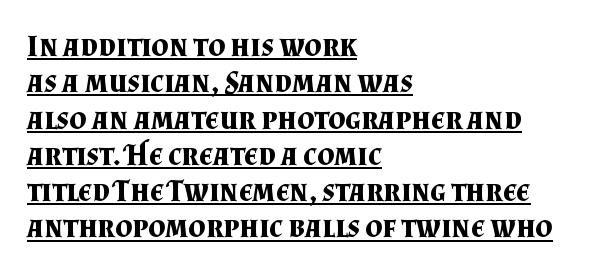
Q: Is the text bold? A: Yes.
Q: Is the text italic (slanted)? A: No, it is upright.
Q: Is the typeface a serif or a sans-serif typeface? A: Serif.
Q: Is the text underlined? A: Yes.
Q: How is the paragraph aligned? A: Left-aligned.
Q: Is the spacing between letters normal or unusually wide? A: Normal.
Q: Width (condensed, normal, or wide)? A: Normal.
Q: Stroke contrast? A: Medium.
Q: x-height? A: Small.
Q: Monospaced? A: No.
